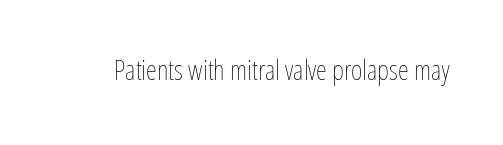
{"italic": "no", "bold": "no", "weight": "thin", "width": "condensed", "stroke_contrast": "low", "x_height": "medium", "monospaced": "no", "underline": "no", "letter_spacing": "normal", "letter_spacing_em": 0.0, "glyph_px": 28}
